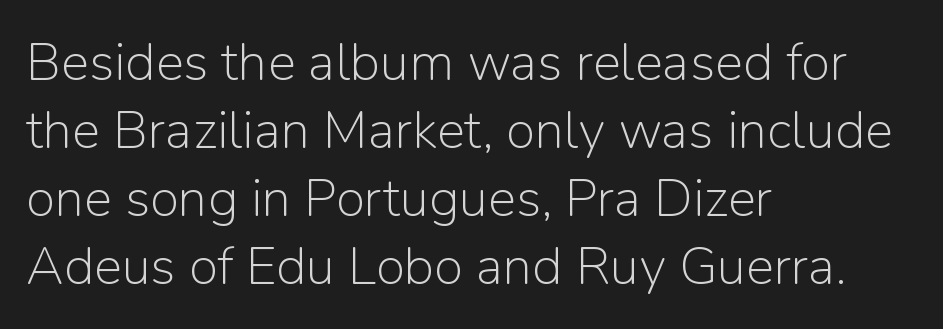
Every character sits straight up, as roman type does. This sample has the flowing, uneven cadence of proportional lettering. No extra ink here — the face is not bold. Plain, unruled lines of type. Tracking value appears to be zero — textbook default spacing. Evenly set lines give the paragraph a standard silhouette.
